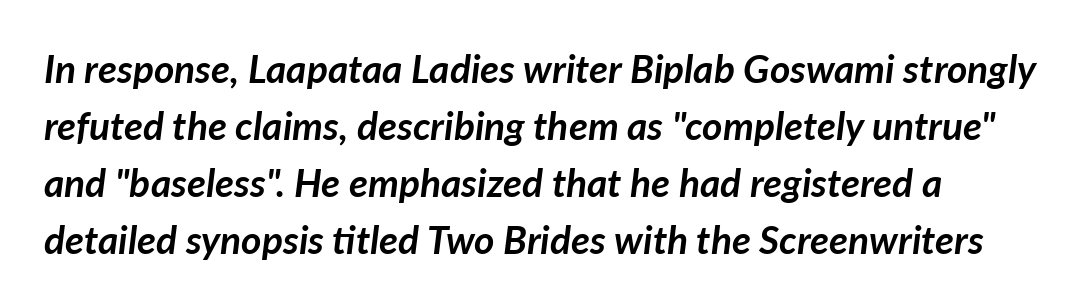
{"italic": "yes", "lean": "right", "slant_degrees": 7, "bold": "yes", "weight": "semibold", "width": "normal", "stroke_contrast": "low", "x_height": "medium", "monospaced": "no", "underline": "no", "align": "left", "line_spacing": "normal", "line_spacing_ratio": 1.46, "letter_spacing": "normal", "letter_spacing_em": 0.0, "glyph_px": 39}
